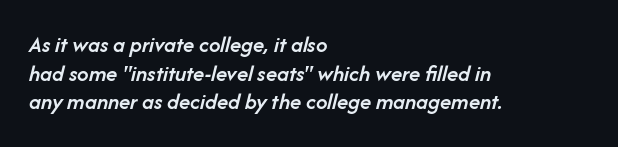
Where is the straight margin? On the left. Typesetter's note: demi weight, one step under bold. A bare baseline throughout the passage. These lines keep a tight, regular rhythm from letter to letter. The typography opts for an oblique posture over an upright one.
